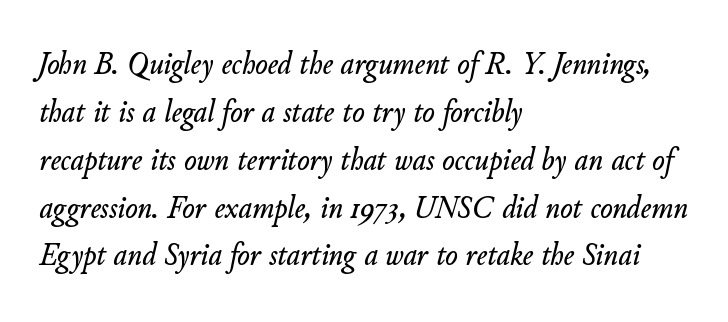
The image shows 33 px text type, italic (leaning right); set left-aligned, normal line spacing (1.45x), normal letter spacing, not underlined; low stroke contrast and a small x-height.
